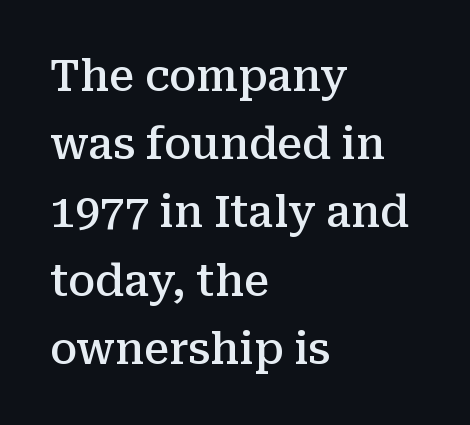
Vertical strokes here are truly vertical. The words here are not underlined. Here the designer chose a conventional face with non-uniform glyph widths. The rendering uses a moderate line-height, typical for paragraphs. The letters sit at their default tracking, neither squeezed nor spread. A somewhat darkened texture: the type is semibold rather than bold.
